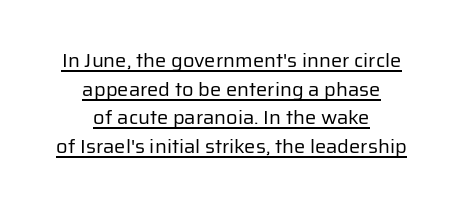
{"italic": "no", "bold": "no", "underline": "yes", "align": "center", "line_spacing": "normal", "line_spacing_ratio": 1.43, "letter_spacing": "normal", "letter_spacing_em": 0.0, "glyph_px": 20}
